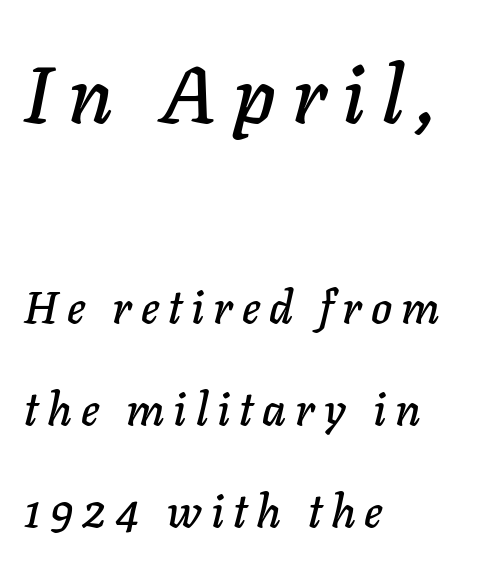
{"italic": "yes", "lean": "right", "slant_degrees": 11, "width": "normal", "stroke_contrast": "low", "x_height": "medium", "monospaced": "no", "underline": "no", "align": "left", "line_spacing": "loose", "line_spacing_ratio": 2.27, "letter_spacing": "wide", "letter_spacing_em": 0.2, "larger_block": "first", "size_ratio": 1.76, "glyph_px": 79}
